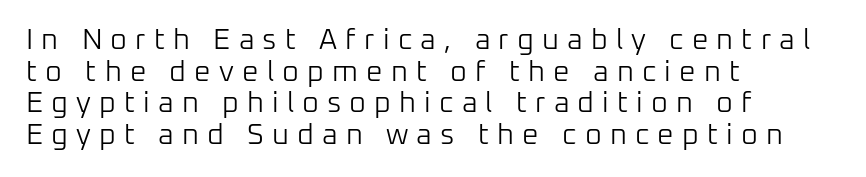
The image shows 29 px light sans-serif type, upright; set left-aligned, tight line spacing (1.09x), unusually wide letter spacing (+0.28 em), not underlined; low stroke contrast and a medium x-height.
